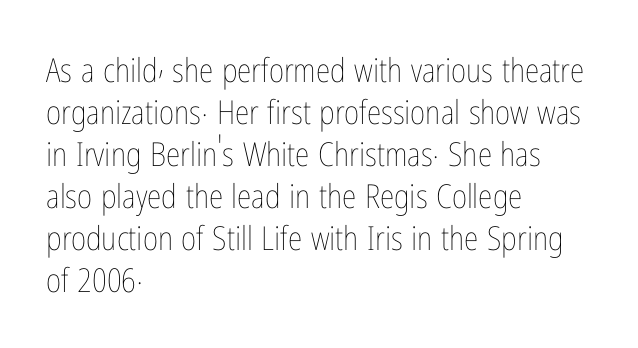
The image shows 33 px thin, condensed type, upright; set left-aligned, normal line spacing (1.27x), normal letter spacing, not underlined; low stroke contrast and a medium x-height.
